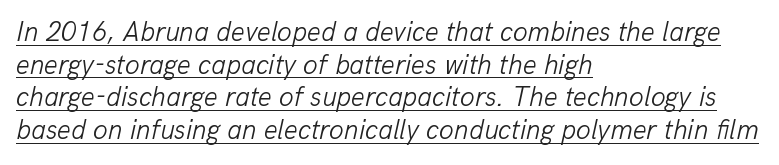
{"italic": "yes", "lean": "right", "slant_degrees": 13, "bold": "no", "underline": "yes", "align": "left", "line_spacing_ratio": 1.21, "letter_spacing": "normal", "letter_spacing_em": 0.0, "glyph_px": 27}
